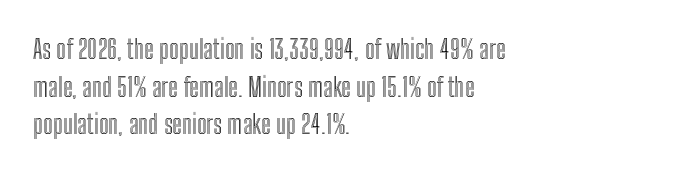
Which margin do the lines hug? The left one — the right edge is uneven. This sample uses plain, unmodified letter spacing. Glance below the letters and you will spot only blank space. Baseline-to-baseline distance is the conventional proportion of letter height.
